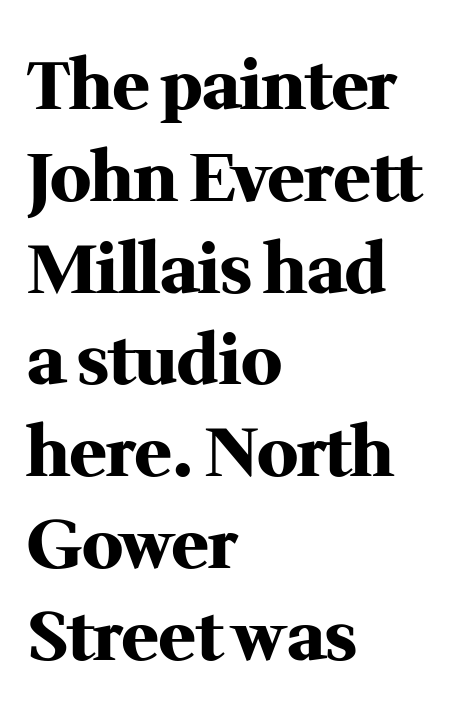
Q: Is the text bold? A: Yes.
Q: Is the text italic (slanted)? A: No, it is upright.
Q: Is the typeface a serif or a sans-serif typeface? A: Serif.
Q: Is the text underlined? A: No.
Q: How is the paragraph aligned? A: Left-aligned.
Q: Is the spacing between letters normal or unusually wide? A: Normal.
Q: Is the spacing between lines tight, normal or loose? A: Normal.
Q: Width (condensed, normal, or wide)? A: Normal.
Q: Stroke contrast? A: Medium.
Q: x-height? A: Medium.
Q: Monospaced? A: No.
